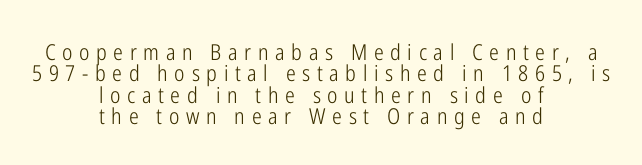
{"italic": "no", "bold": "no", "underline": "no", "align": "center", "line_spacing": "tight", "line_spacing_ratio": 0.97, "letter_spacing": "wide", "letter_spacing_em": 0.3, "glyph_px": 22}
